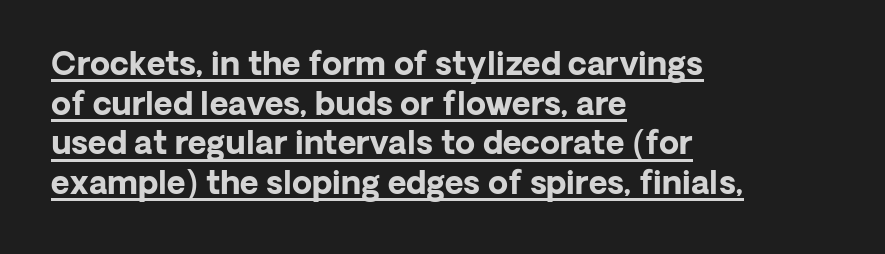
Serif or sans? Sans — the stroke terminals are bare. The lines are quadded left. A typographer would call this underscored text. These lines are rendered in a variable-pitch font. The lettering stays uniformly vertical, giving the passage a roman look. The horizontal fit of the characters is conventional and even.
